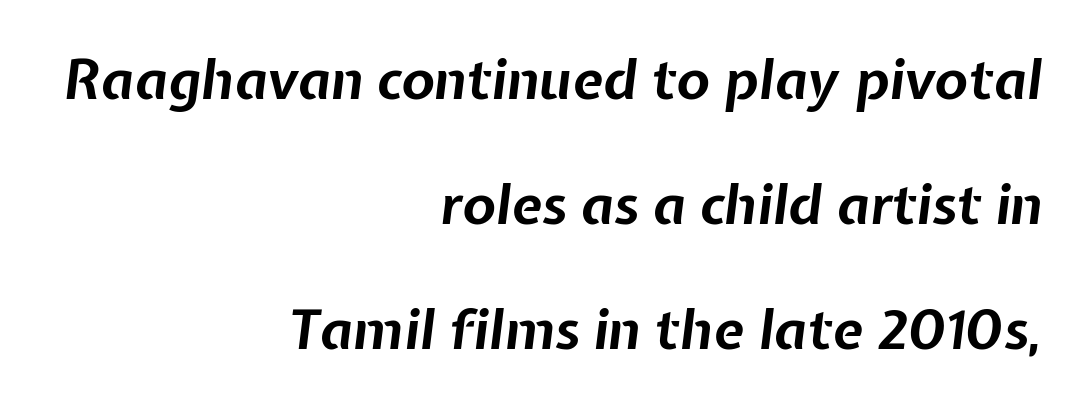
Q: Is the text bold? A: Yes.
Q: Is the text italic (slanted)? A: Yes, it leans right by about 7 degrees.
Q: Is the text underlined? A: No.
Q: How is the paragraph aligned? A: Right-aligned.
Q: Is the spacing between letters normal or unusually wide? A: Normal.
Q: Is the spacing between lines tight, normal or loose? A: Loose.
Q: Width (condensed, normal, or wide)? A: Normal.
Q: Stroke contrast? A: Low.
Q: x-height? A: Medium.
Q: Monospaced? A: No.
